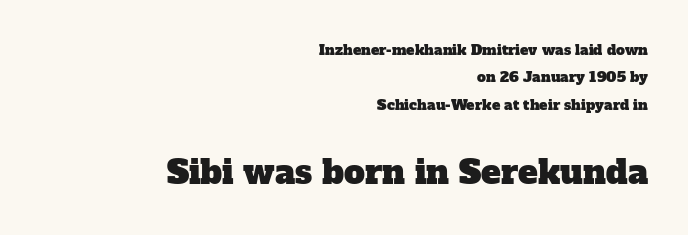
No word sits above an underline. The compositor pushed each line to the right boundary. Quick note: interline space is abundant. Inter-character spacing is left at the font's built-in metrics. Do the characters align in a grid? No, the font is proportional.
